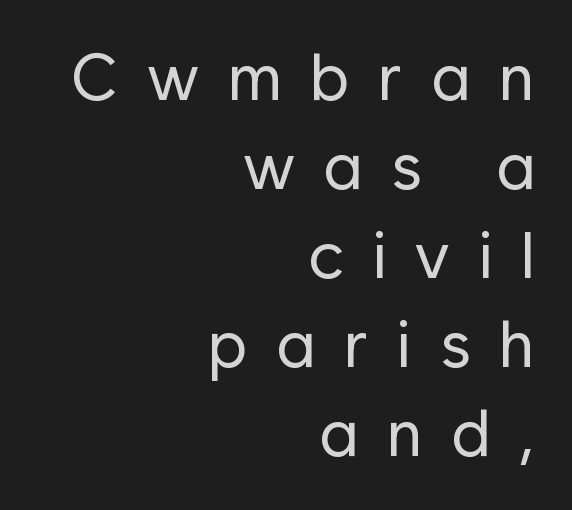
Right-aligned paragraph, ragged on the left. Honestly, the letter spacing is so wide it's the main thing you notice. It's the straight-up-and-down kind of type. The gap between lines stays unmarked.
